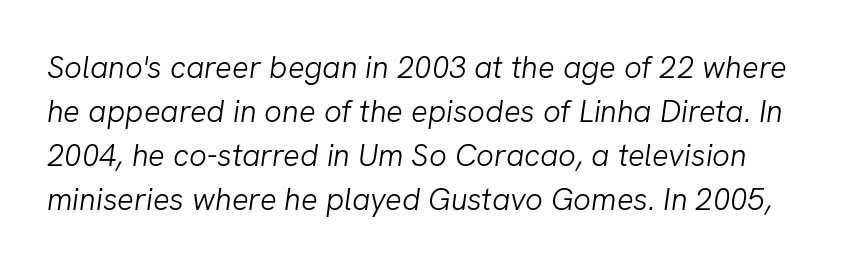
Q: Is the text bold? A: No.
Q: Is the text italic (slanted)? A: Yes, it leans right by about 8 degrees.
Q: Is the text underlined? A: No.
Q: Is the spacing between letters normal or unusually wide? A: Normal.
Q: Is the spacing between lines tight, normal or loose? A: Normal.
Q: Width (condensed, normal, or wide)? A: Normal.
Q: Stroke contrast? A: Low.
Q: x-height? A: Medium.
Q: Monospaced? A: No.
